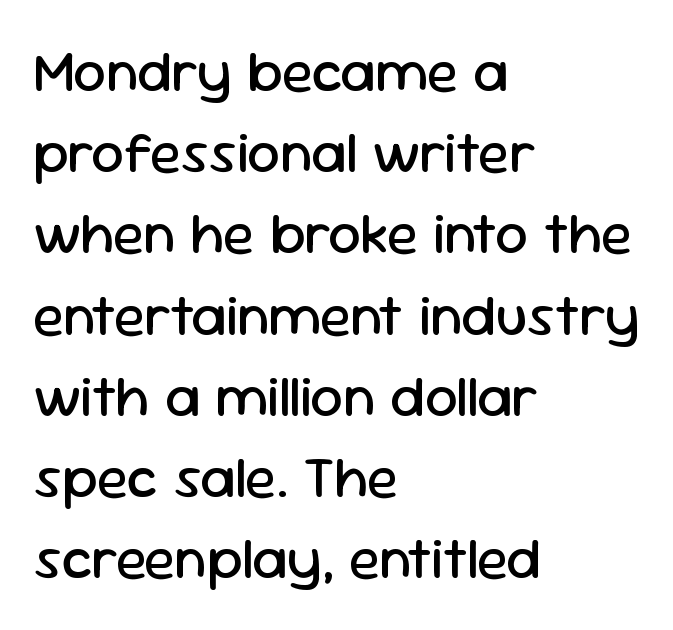
The image shows 58 px regular-weight sans-serif type, upright; set left-aligned, normal line spacing (1.4x), normal letter spacing, not underlined; low stroke contrast and a medium x-height.
